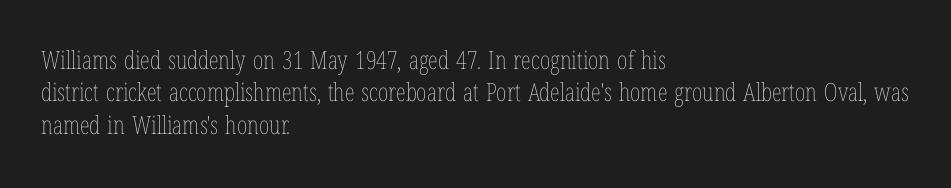
The image shows 25 px text type, upright; set left-aligned, normal line spacing (1.3x), normal letter spacing, not underlined.
